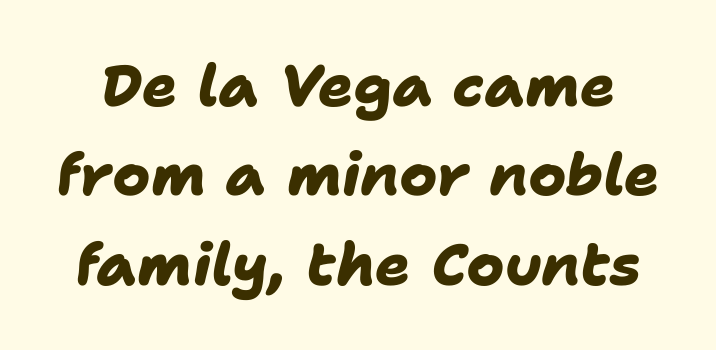
Q: Is the text bold? A: Yes.
Q: Is the typeface a serif or a sans-serif typeface? A: Sans-serif.
Q: Is the text underlined? A: No.
Q: Is the spacing between letters normal or unusually wide? A: Normal.
Q: Is the spacing between lines tight, normal or loose? A: Normal.
Q: Width (condensed, normal, or wide)? A: Normal.
Q: Stroke contrast? A: Low.
Q: x-height? A: Medium.
Q: Monospaced? A: No.
